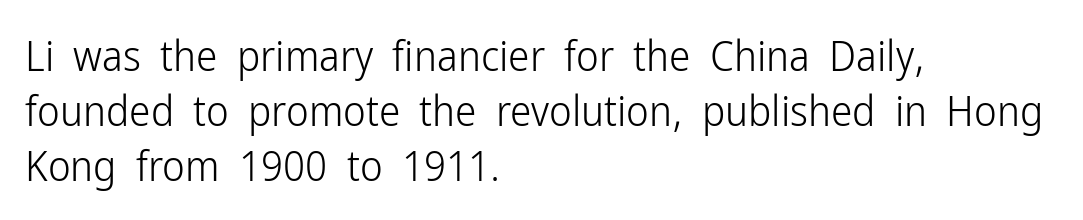
Q: Is the text bold? A: No.
Q: Is the text italic (slanted)? A: No, it is upright.
Q: Is the typeface a serif or a sans-serif typeface? A: Sans-serif.
Q: Is the text underlined? A: No.
Q: How is the paragraph aligned? A: Left-aligned.
Q: Is the spacing between letters normal or unusually wide? A: Normal.
Q: Is the spacing between lines tight, normal or loose? A: Normal.
Q: Width (condensed, normal, or wide)? A: Condensed.
Q: Stroke contrast? A: Low.
Q: x-height? A: Medium.
Q: Monospaced? A: No.
